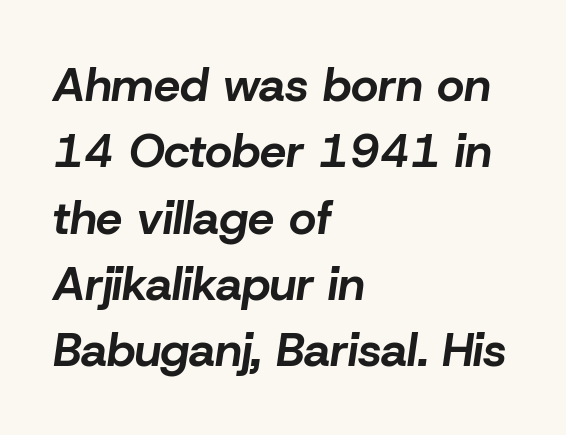
The image shows 47 px bold type, italic (leaning right); set left-aligned, normal line spacing (1.41x), normal letter spacing, not underlined; low stroke contrast and a medium x-height.
